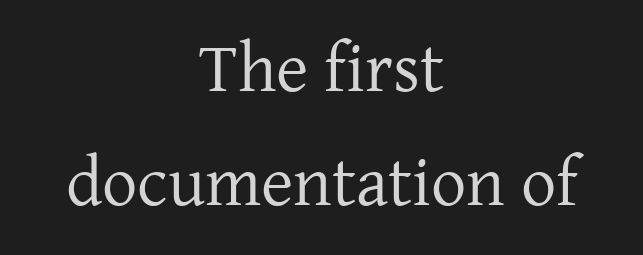
Check the space under the baseline: it is left empty. The passage shown is not bold in any degree. These lines are rendered in a variable-pitch font. A centered setting, common on invitations and titles, is used for this passage. No italicization has been applied; the sample stays upright. Does extra space separate the letters? No, they use regular spacing.
